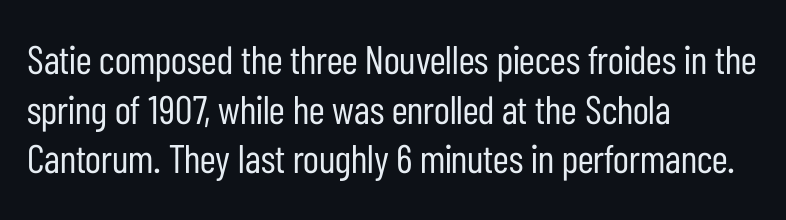
The letterforms sit at book weight or below. One-word summary of the alignment: left. In terms of posture, this sample is upright. Letter spacing: default. Only glyphs here, with clear space below each row. Type style note: lacks serifs.
